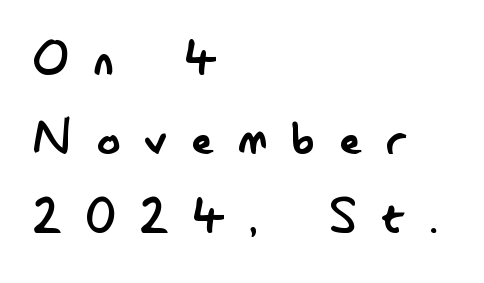
Q: Is the text bold? A: No.
Q: Is the text italic (slanted)? A: No, it is upright.
Q: Is the typeface a serif or a sans-serif typeface? A: Sans-serif.
Q: Is the text underlined? A: No.
Q: How is the paragraph aligned? A: Left-aligned.
Q: Is the spacing between letters normal or unusually wide? A: Unusually wide.
Q: Is the spacing between lines tight, normal or loose? A: Normal.
Q: Width (condensed, normal, or wide)? A: Condensed.
Q: Stroke contrast? A: Low.
Q: x-height? A: Small.
Q: Monospaced? A: No.
